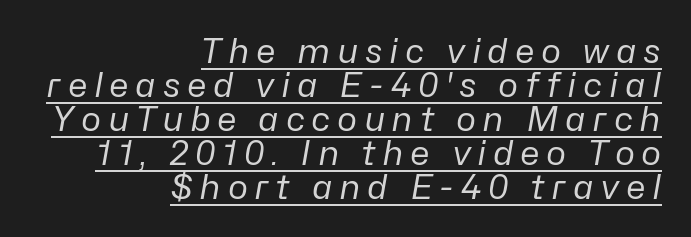
The image shows 34 px regular-weight type, italic (leaning right); set right-aligned, tight line spacing (1.0x), underlined; low stroke contrast and a medium x-height.
